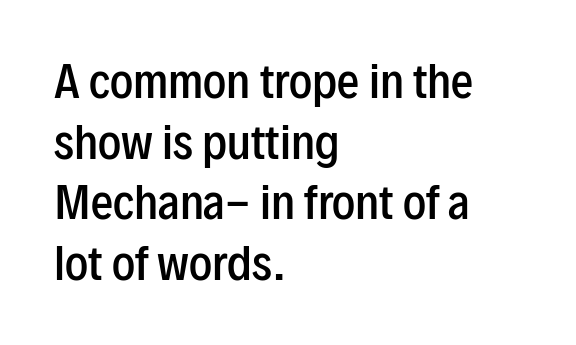
Q: Is the text bold? A: Semi-bold.
Q: Is the text italic (slanted)? A: No, it is upright.
Q: Is the typeface a serif or a sans-serif typeface? A: Sans-serif.
Q: Is the text underlined? A: No.
Q: How is the paragraph aligned? A: Left-aligned.
Q: Is the spacing between letters normal or unusually wide? A: Normal.
Q: Is the spacing between lines tight, normal or loose? A: Normal.
Q: Width (condensed, normal, or wide)? A: Condensed.
Q: Stroke contrast? A: Low.
Q: x-height? A: Medium.
Q: Monospaced? A: No.
